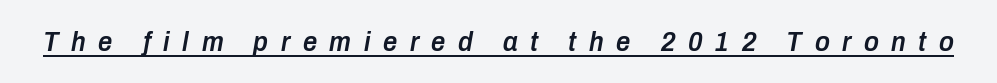
Is there an underline? Yes — a line sits under the letters. Do the characters align in a grid? No, the font is proportional. Someone cranked the tracking dial way up on this one. The whole block is typeset with a tilt.
